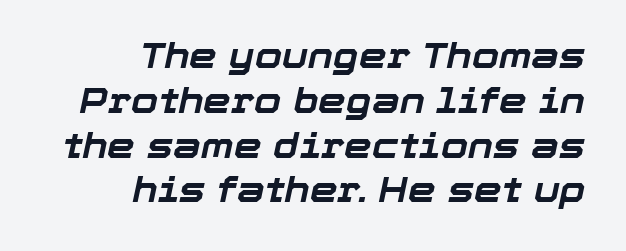
Emphasis-style slanted type is in use. You could not count columns in this text — the font is proportionally spaced. Leftover space on each line is placed entirely before the opening word. Regular leading. The horizontal fit of the characters is conventional and even.
